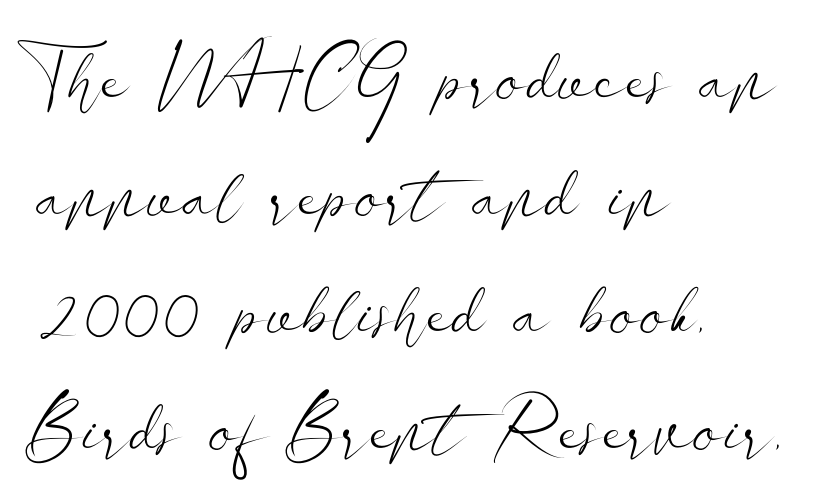
{"serif": "no", "bold": "no", "weight": "light", "width": "wide", "stroke_contrast": "low", "x_height": "small", "monospaced": "no", "underline": "no", "align": "left", "line_spacing": "normal", "line_spacing_ratio": 1.54, "letter_spacing": "normal", "letter_spacing_em": 0.0, "glyph_px": 76}
